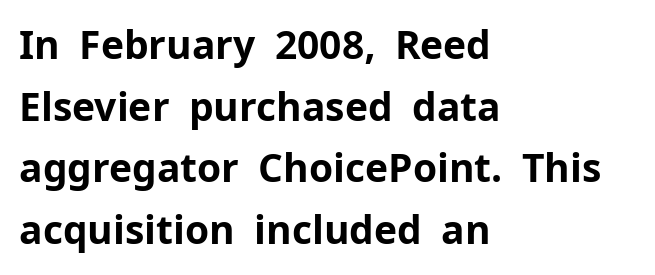
{"serif": "no", "italic": "no", "bold": "yes", "weight": "bold", "width": "normal", "stroke_contrast": "low", "x_height": "medium", "monospaced": "no", "underline": "no", "align": "left", "line_spacing": "normal", "line_spacing_ratio": 1.58, "letter_spacing": "normal", "letter_spacing_em": 0.0, "glyph_px": 39}
